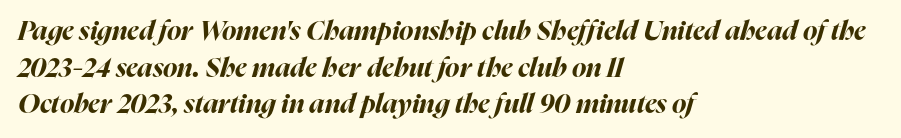
{"italic": "yes", "lean": "right", "slant_degrees": 16, "bold": "yes", "underline": "no", "align": "left", "line_spacing": "normal", "line_spacing_ratio": 1.36, "letter_spacing": "normal", "letter_spacing_em": 0.0, "glyph_px": 27}
